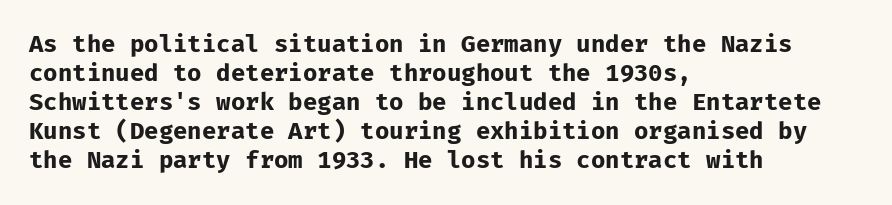
The image shows 24 px bold type, upright; set left-aligned, line spacing 1.21x, normal letter spacing, not underlined.
